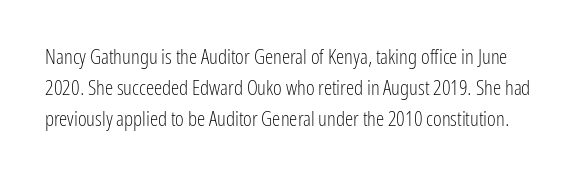
Does the lettering tilt? It doesn't — this is upright. Clear beneath every line of the passage. Normally led — the rows are evenly, conventionally spaced. Letter spacing: default. Stroke thickness stays within the range of a standard reading face or lighter.
